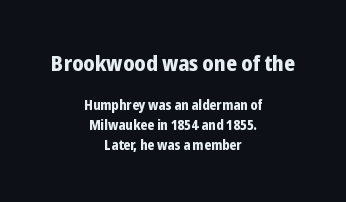
The image shows 22 px bold type, upright; set centered, normal line spacing (1.4x), normal letter spacing, not underlined; the first (top) block is 1.57x larger.
